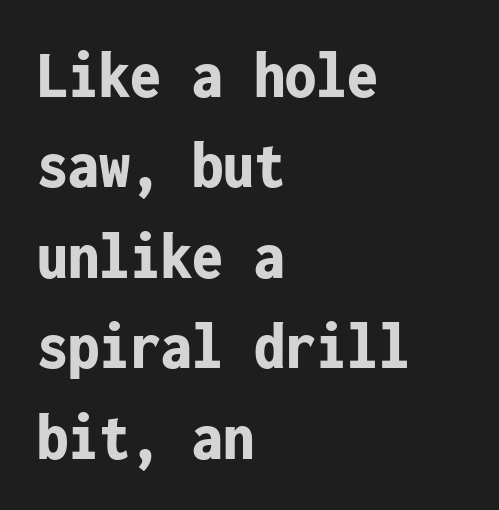
Q: Is the text bold? A: Yes.
Q: Is the text italic (slanted)? A: No, it is upright.
Q: Is the typeface a serif or a sans-serif typeface? A: Sans-serif.
Q: Is the text underlined? A: No.
Q: How is the paragraph aligned? A: Left-aligned.
Q: Is the spacing between letters normal or unusually wide? A: Normal.
Q: Is the spacing between lines tight, normal or loose? A: Normal.
Q: Width (condensed, normal, or wide)? A: Condensed.
Q: Stroke contrast? A: Low.
Q: x-height? A: Medium.
Q: Monospaced? A: Yes.
